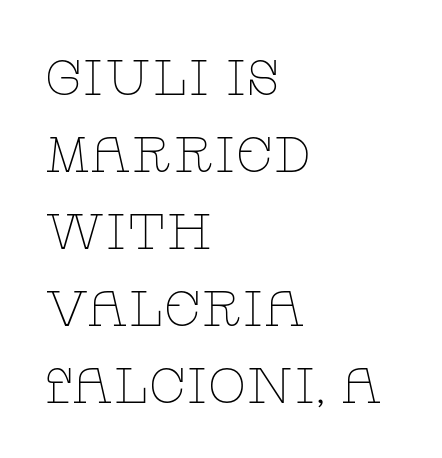
The image shows 50 px thin, wide serif type, upright; set left-aligned, normal line spacing (1.54x), normal letter spacing, not underlined; low stroke contrast and a large x-height.
